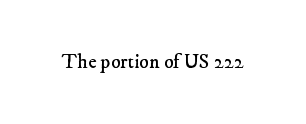
{"bold": "no", "underline": "no", "letter_spacing": "normal", "letter_spacing_em": 0.0, "glyph_px": 20}
